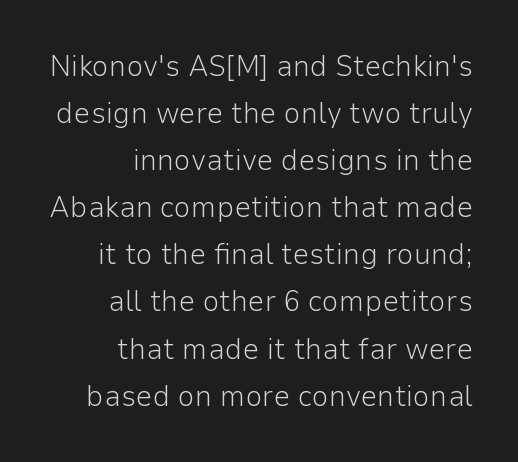
Q: Is the text bold? A: No.
Q: Is the text italic (slanted)? A: No, it is upright.
Q: Is the typeface a serif or a sans-serif typeface? A: Sans-serif.
Q: Is the text underlined? A: No.
Q: How is the paragraph aligned? A: Right-aligned.
Q: Is the spacing between letters normal or unusually wide? A: Normal.
Q: Is the spacing between lines tight, normal or loose? A: Normal.
Q: Width (condensed, normal, or wide)? A: Normal.
Q: Stroke contrast? A: Low.
Q: x-height? A: Medium.
Q: Monospaced? A: No.
